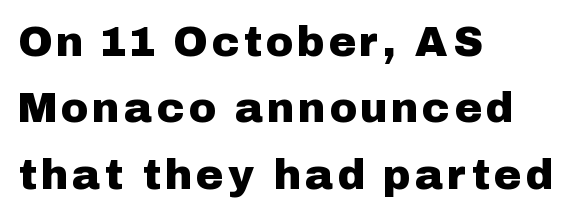
Proportional: the letters do not fall into vertical columns. Look at the bottom of the vertical strokes: they stop flat, with no serifs. Unlike italic type, these characters show no tilt at all. The vertical gap from one line to the next is medium.
